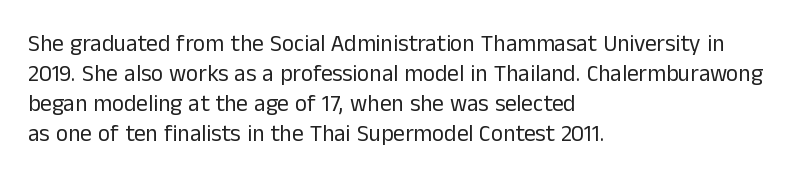
Q: Is the text bold? A: No.
Q: Is the text italic (slanted)? A: No, it is upright.
Q: Is the text underlined? A: No.
Q: How is the paragraph aligned? A: Left-aligned.
Q: Is the spacing between letters normal or unusually wide? A: Normal.
Q: Is the spacing between lines tight, normal or loose? A: Normal.
